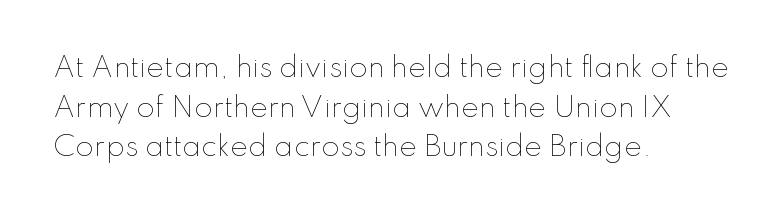
The image shows 27 px text type, upright; set left-aligned, normal line spacing (1.47x), normal letter spacing, not underlined.
